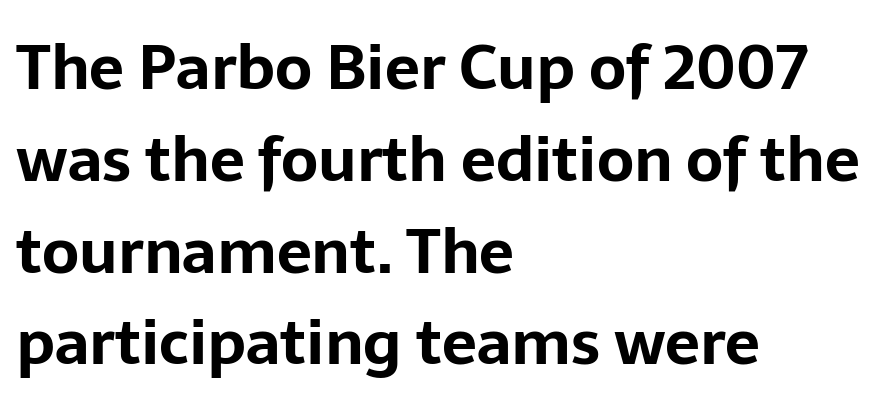
Q: Is the text bold? A: Yes.
Q: Is the text italic (slanted)? A: No, it is upright.
Q: Is the typeface a serif or a sans-serif typeface? A: Sans-serif.
Q: Is the text underlined? A: No.
Q: How is the paragraph aligned? A: Left-aligned.
Q: Is the spacing between letters normal or unusually wide? A: Normal.
Q: Is the spacing between lines tight, normal or loose? A: Normal.
Q: Width (condensed, normal, or wide)? A: Normal.
Q: Stroke contrast? A: Low.
Q: x-height? A: Medium.
Q: Monospaced? A: No.
